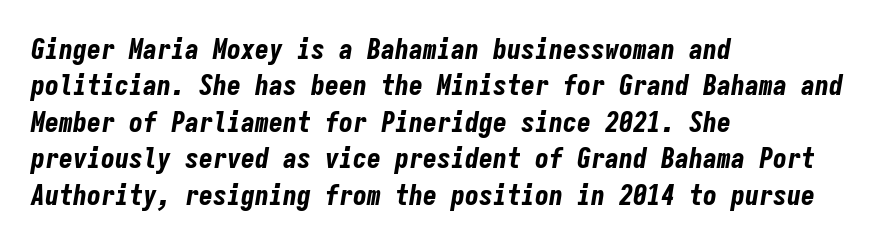
Q: Is the text bold? A: Yes.
Q: Is the text italic (slanted)? A: Yes, it leans right by about 9 degrees.
Q: Is the text underlined? A: No.
Q: How is the paragraph aligned? A: Left-aligned.
Q: Is the spacing between letters normal or unusually wide? A: Normal.
Q: Is the spacing between lines tight, normal or loose? A: Normal.
Q: Width (condensed, normal, or wide)? A: Condensed.
Q: Stroke contrast? A: Low.
Q: x-height? A: Medium.
Q: Monospaced? A: Yes.
